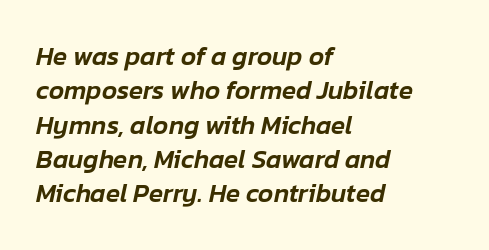
Q: Is the text italic (slanted)? A: Yes, it leans right by about 12 degrees.
Q: Is the text underlined? A: No.
Q: How is the paragraph aligned? A: Left-aligned.
Q: Is the spacing between letters normal or unusually wide? A: Normal.
Q: Is the spacing between lines tight, normal or loose? A: Normal.
